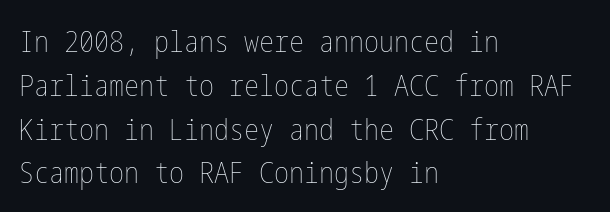
Notice how the stems are strictly vertical — no italics here. Compared with a centered layout, this one pins lines to the left instead. What's the leading like? Ordinary, nothing unusual. The passage shown is not bold in any degree. The passage shown is not underscored anywhere. Does extra space separate the letters? No, they use regular spacing.
